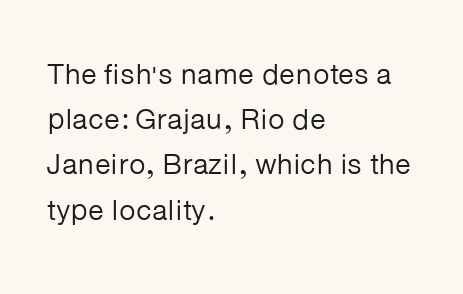
Q: Is the text bold? A: No.
Q: Is the text italic (slanted)? A: No, it is upright.
Q: Is the typeface a serif or a sans-serif typeface? A: Sans-serif.
Q: Is the text underlined? A: No.
Q: How is the paragraph aligned? A: Left-aligned.
Q: Is the spacing between letters normal or unusually wide? A: Normal.
Q: Is the spacing between lines tight, normal or loose? A: Normal.
Q: Width (condensed, normal, or wide)? A: Normal.
Q: Stroke contrast? A: Low.
Q: x-height? A: Medium.
Q: Monospaced? A: No.
